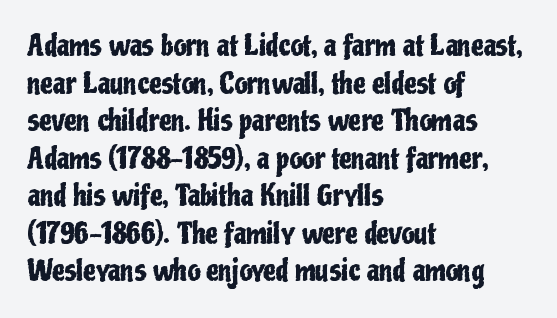
{"serif": "no", "italic": "no", "width": "condensed", "stroke_contrast": "low", "x_height": "medium", "monospaced": "no", "underline": "no", "align": "left", "line_spacing": "normal", "line_spacing_ratio": 1.34, "letter_spacing": "normal", "letter_spacing_em": 0.0, "glyph_px": 28}
